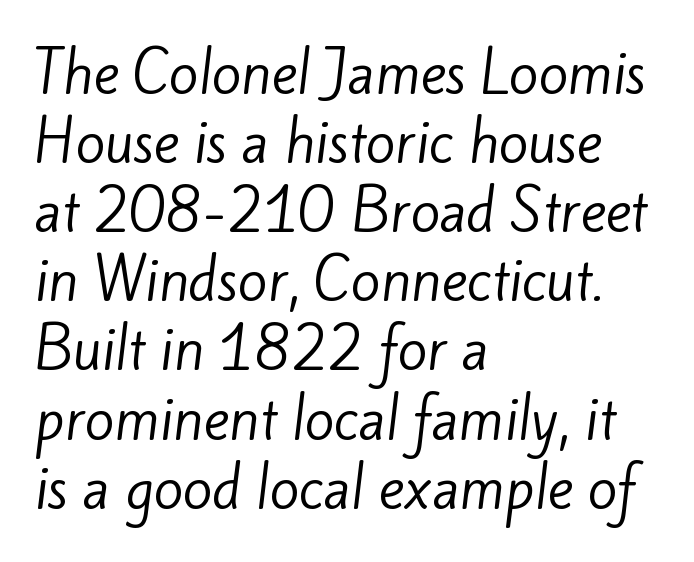
A student would call this left alignment; a typographer would say flush left, rag right. Here the designer chose a conventional face with non-uniform glyph widths. The passage shown has conventional tracking throughout. Bold? No — there's no thickening of the strokes. Clear beneath every line of the passage.
